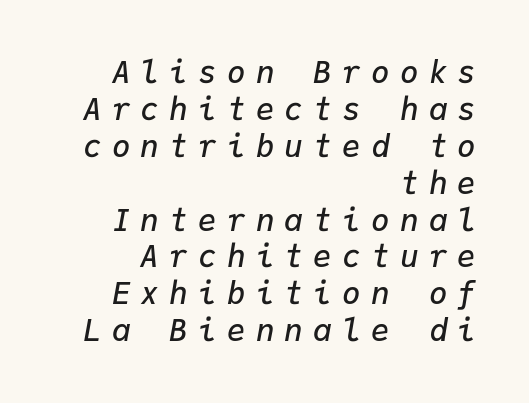
{"italic": "yes", "lean": "right", "slant_degrees": 9, "bold": "semi", "weight": "semibold", "width": "normal", "stroke_contrast": "low", "x_height": "medium", "monospaced": "yes", "underline": "no", "align": "right", "line_spacing_ratio": 1.19, "letter_spacing": "wide", "letter_spacing_em": 0.33, "glyph_px": 31}
